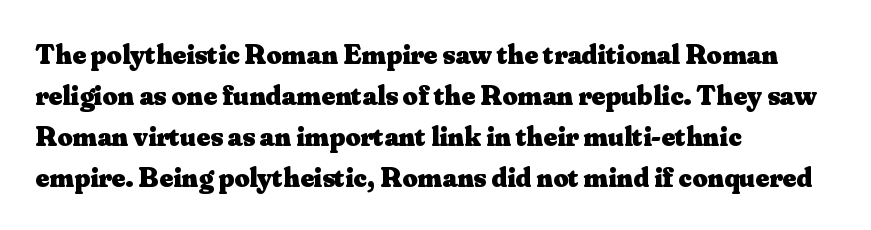
Designer's note — italics off, roman on. Emphasis by weight is at full strength: bold. Character widths vary here, with narrow letters taking less room than wide ones. Baseline-to-baseline distance is the conventional proportion of letter height. Look at the bottom of the vertical strokes: they flare into serifs here.
